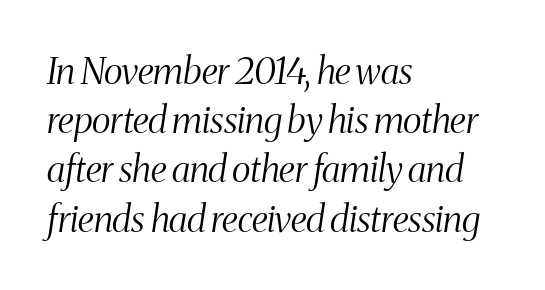
{"serif": "yes", "italic": "yes", "lean": "right", "slant_degrees": 8, "bold": "no", "weight": "light", "width": "condensed", "stroke_contrast": "medium", "x_height": "medium", "monospaced": "no", "underline": "no", "align": "left", "line_spacing": "normal", "line_spacing_ratio": 1.33, "letter_spacing": "normal", "letter_spacing_em": 0.0, "glyph_px": 37}
